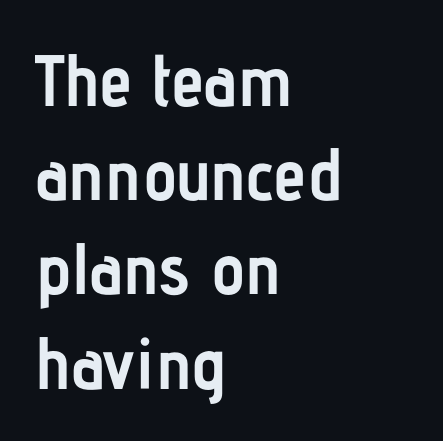
The image shows 73 px semibold, condensed sans-serif type, upright; set left-aligned, normal line spacing (1.29x), normal letter spacing, not underlined; low stroke contrast and a medium x-height.
